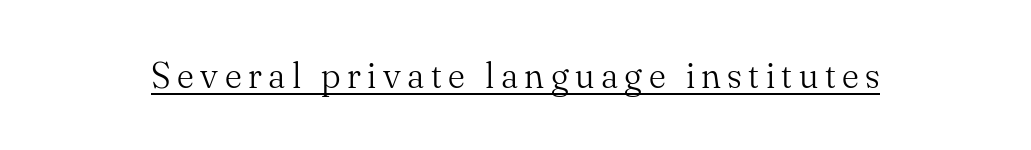
Underlining? Definitely there. Spacing verdict: proportional, widths tailored to each character. Type style note: has serifs. The weight would be labelled regular, book, light, or lighter still. Unlike italic type, these characters show no tilt at all.
